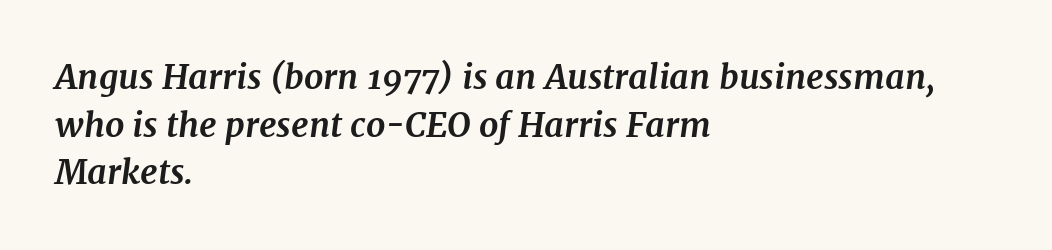
{"serif": "yes", "italic": "yes", "lean": "right", "slant_degrees": 7, "bold": "yes", "weight": "bold", "width": "normal", "stroke_contrast": "medium", "x_height": "medium", "monospaced": "no", "underline": "no", "align": "left", "line_spacing": "normal", "line_spacing_ratio": 1.4, "letter_spacing": "normal", "letter_spacing_em": 0.0, "glyph_px": 34}
